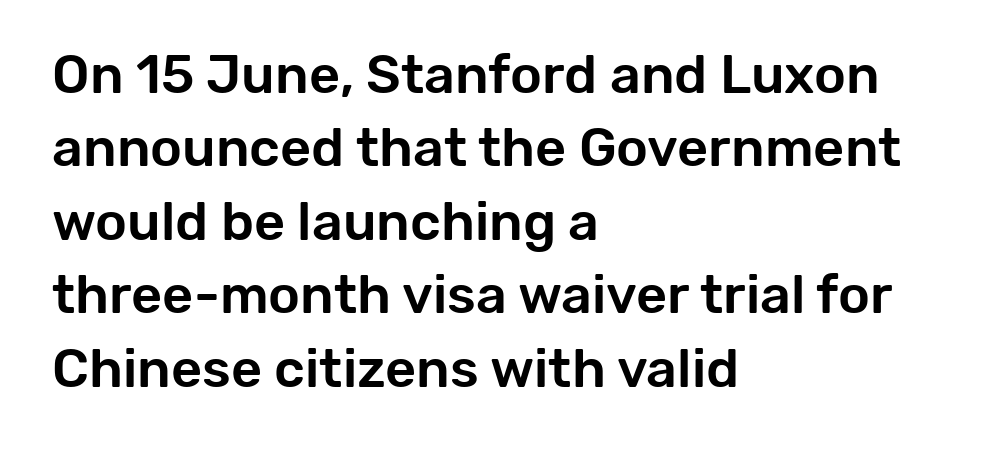
{"serif": "no", "italic": "no", "width": "normal", "stroke_contrast": "low", "x_height": "medium", "monospaced": "no", "underline": "no", "align": "left", "line_spacing": "normal", "line_spacing_ratio": 1.36, "letter_spacing": "normal", "letter_spacing_em": 0.0, "glyph_px": 54}
